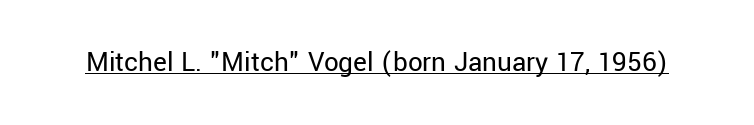
{"serif": "no", "italic": "no", "bold": "no", "weight": "regular", "width": "normal", "stroke_contrast": "low", "x_height": "medium", "monospaced": "no", "underline": "yes", "letter_spacing": "normal", "letter_spacing_em": 0.0, "glyph_px": 29}
